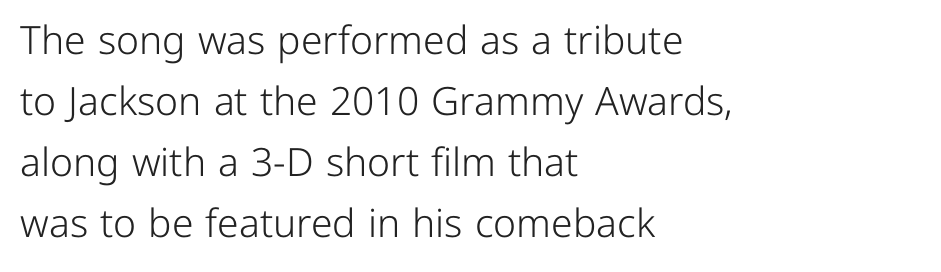
The image shows 39 px light sans-serif type, upright; set left-aligned, normal line spacing (1.56x), normal letter spacing, not underlined; low stroke contrast and a medium x-height.
